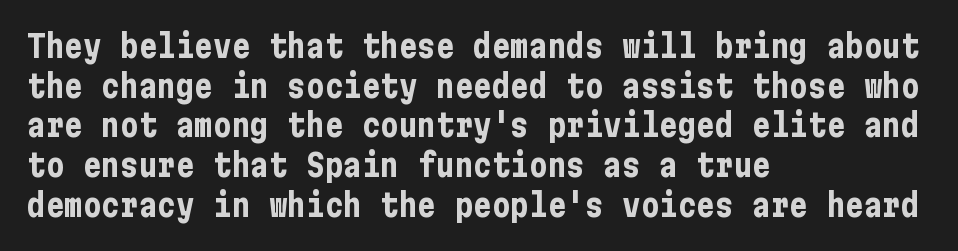
{"serif": "no", "italic": "no", "bold": "yes", "weight": "bold", "width": "condensed", "stroke_contrast": "low", "x_height": "medium", "underline": "no", "align": "left", "line_spacing": "normal", "line_spacing_ratio": 1.28, "letter_spacing": "normal", "letter_spacing_em": 0.0, "glyph_px": 31}
